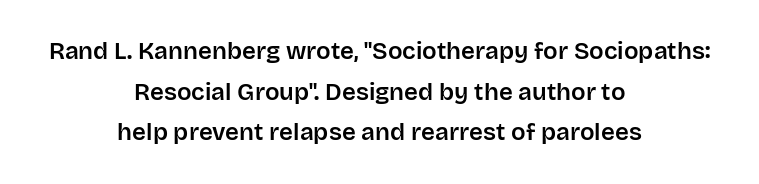
The image shows 24 px text type, upright; set centered, normal line spacing (1.69x), normal letter spacing, not underlined.
